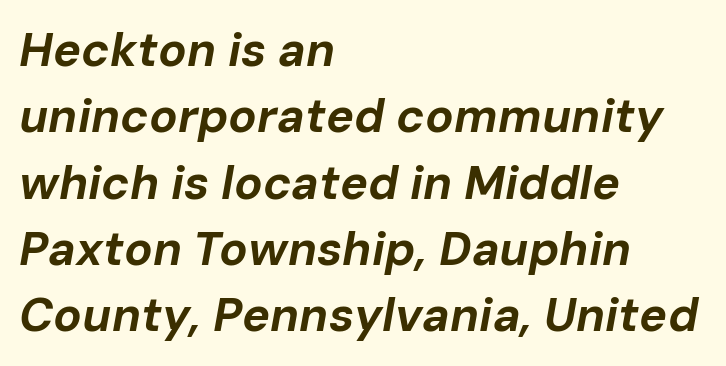
{"italic": "yes", "lean": "right", "slant_degrees": 10, "bold": "yes", "weight": "bold", "width": "normal", "stroke_contrast": "low", "x_height": "medium", "monospaced": "no", "underline": "no", "align": "left", "line_spacing": "normal", "line_spacing_ratio": 1.41, "letter_spacing": "normal", "letter_spacing_em": 0.0, "glyph_px": 47}
